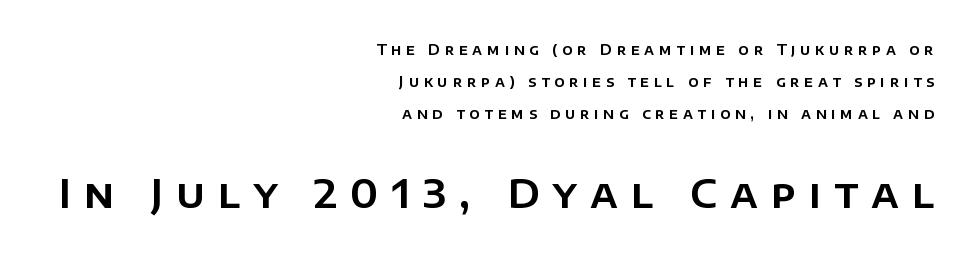
The letters stand upright; this is a roman face. The leading is generous, giving the passage an open texture. A typesetter would call this heavily tracked-out type. This rendering employs a face without finishing strokes, i.e., a sans-serif.
